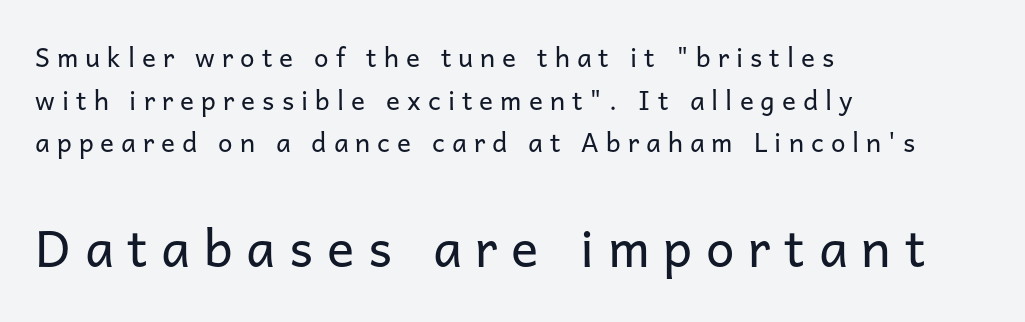
{"serif": "no", "italic": "no", "bold": "no", "weight": "regular", "width": "normal", "stroke_contrast": "low", "x_height": "medium", "monospaced": "no", "underline": "no", "align": "left", "line_spacing": "normal", "line_spacing_ratio": 1.64, "letter_spacing": "wide", "letter_spacing_em": 0.27, "larger_block": "second", "size_ratio": 1.96, "glyph_px": 51}
